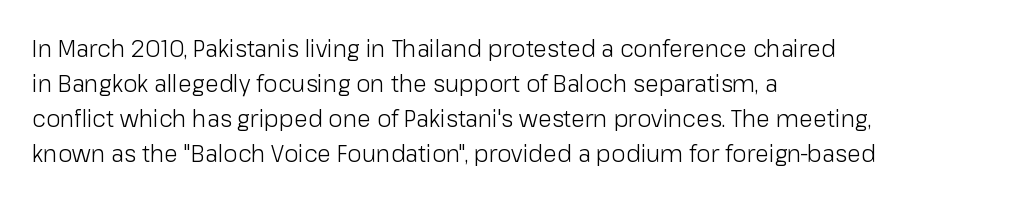
Q: Is the text bold? A: No.
Q: Is the text italic (slanted)? A: No, it is upright.
Q: Is the text underlined? A: No.
Q: How is the paragraph aligned? A: Left-aligned.
Q: Is the spacing between letters normal or unusually wide? A: Normal.
Q: Is the spacing between lines tight, normal or loose? A: Normal.
